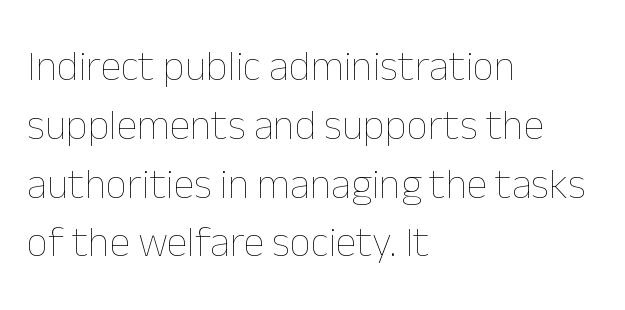
Here the designer chose a conventional face with non-uniform glyph widths. Clear beneath every line of the passage. No italicization has been applied; the sample stays upright. The passage shown has conventional tracking throughout.
